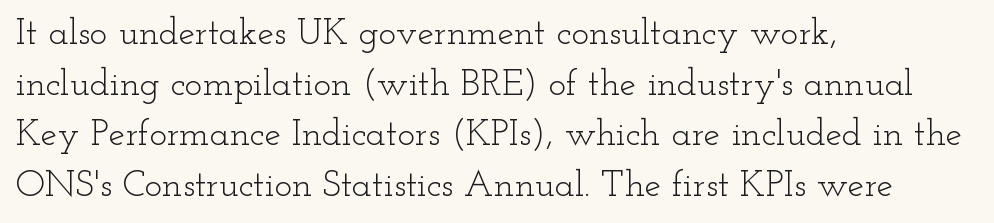
{"serif": "yes", "italic": "no", "bold": "no", "weight": "light", "width": "wide", "stroke_contrast": "low", "x_height": "small", "monospaced": "no", "underline": "no", "align": "left", "line_spacing": "normal", "line_spacing_ratio": 1.37, "letter_spacing": "normal", "letter_spacing_em": 0.0, "glyph_px": 37}
